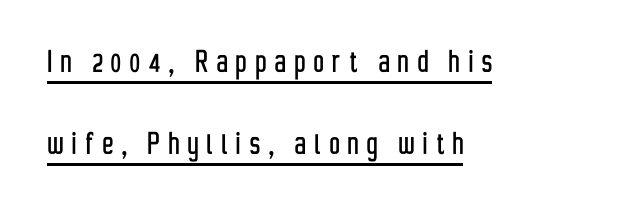
Q: Is the text italic (slanted)? A: No, it is upright.
Q: Is the typeface a serif or a sans-serif typeface? A: Sans-serif.
Q: Is the text underlined? A: Yes.
Q: How is the paragraph aligned? A: Left-aligned.
Q: Is the spacing between letters normal or unusually wide? A: Unusually wide.
Q: Is the spacing between lines tight, normal or loose? A: Loose.
Q: Width (condensed, normal, or wide)? A: Condensed.
Q: Stroke contrast? A: Low.
Q: x-height? A: Medium.
Q: Monospaced? A: No.
